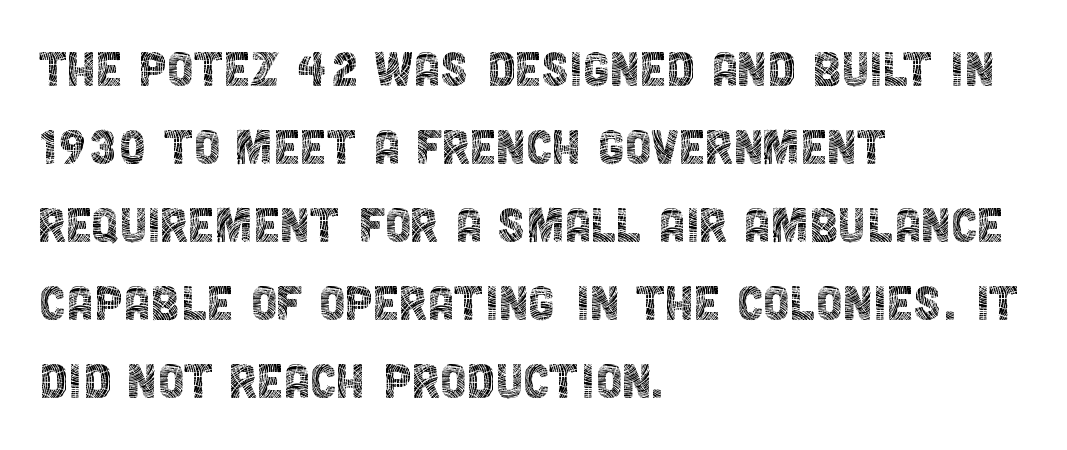
Is the block centered? No — it sits flush against the left margin. The passage shown is not bold in any degree. Compared with typical body copy, the letter spacing here is the same. Is this a sans? Yes — the strokes have no serifs.
